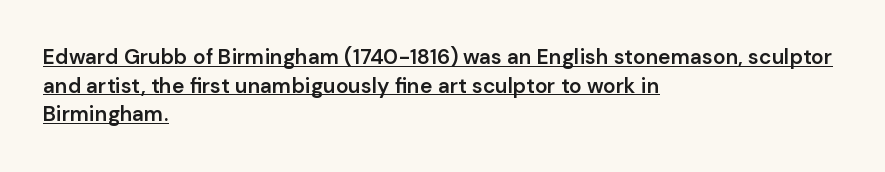
The image shows 21 px text type, upright; set left-aligned, normal line spacing (1.36x), normal letter spacing, underlined.
